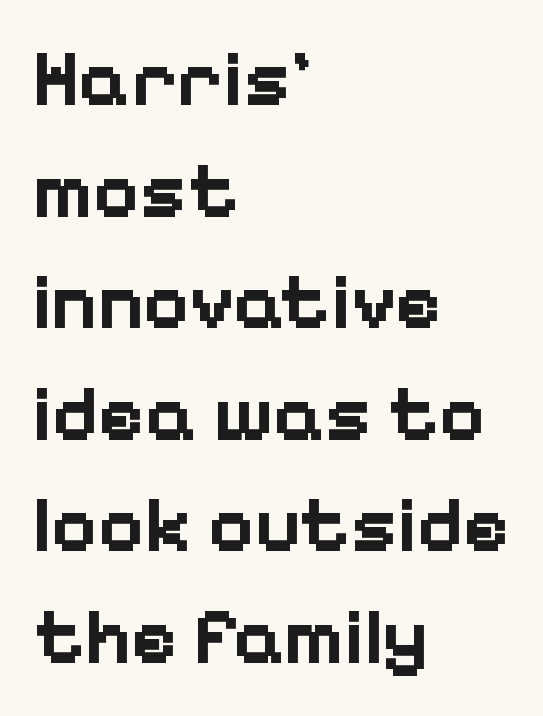
{"serif": "no", "italic": "no", "bold": "yes", "weight": "bold", "width": "normal", "stroke_contrast": "low", "x_height": "medium", "monospaced": "no", "underline": "no", "align": "left", "line_spacing": "normal", "line_spacing_ratio": 1.43, "letter_spacing": "normal", "letter_spacing_em": 0.0, "glyph_px": 78}
